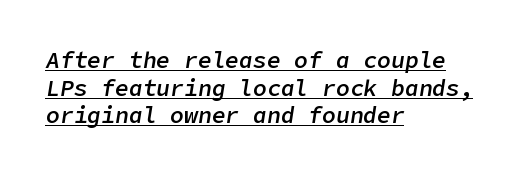
{"italic": "yes", "lean": "right", "slant_degrees": 9, "bold": "semi", "underline": "yes", "align": "left", "line_spacing_ratio": 1.2, "letter_spacing": "normal", "letter_spacing_em": 0.0, "glyph_px": 23}
